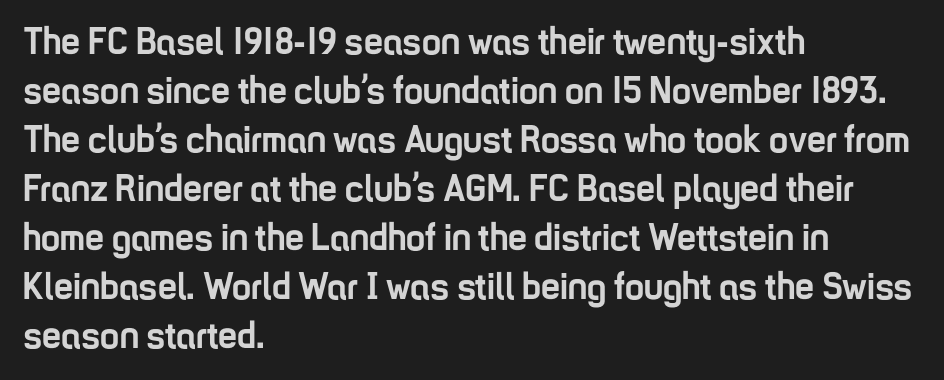
{"serif": "no", "italic": "no", "bold": "yes", "weight": "semibold", "width": "condensed", "stroke_contrast": "low", "x_height": "medium", "monospaced": "no", "underline": "no", "align": "left", "line_spacing": "normal", "line_spacing_ratio": 1.29, "letter_spacing": "normal", "letter_spacing_em": 0.0, "glyph_px": 38}
